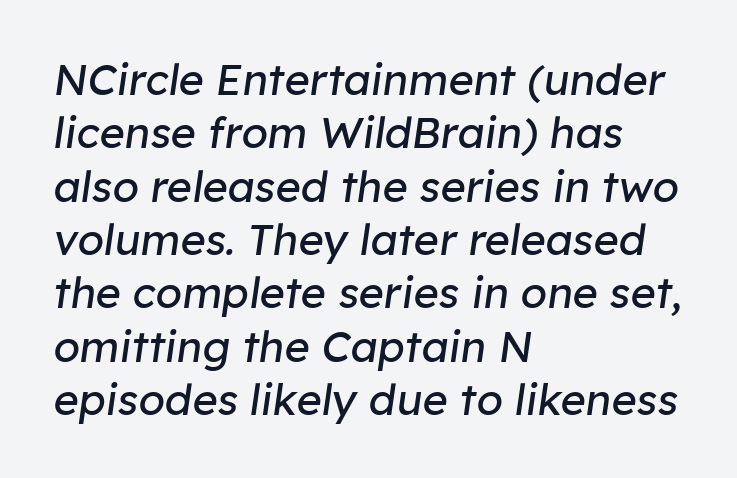
{"italic": "yes", "lean": "right", "slant_degrees": 8, "bold": "no", "weight": "regular", "width": "normal", "stroke_contrast": "low", "x_height": "medium", "monospaced": "no", "underline": "no", "align": "left", "line_spacing_ratio": 1.24, "letter_spacing": "normal", "letter_spacing_em": 0.0, "glyph_px": 43}
